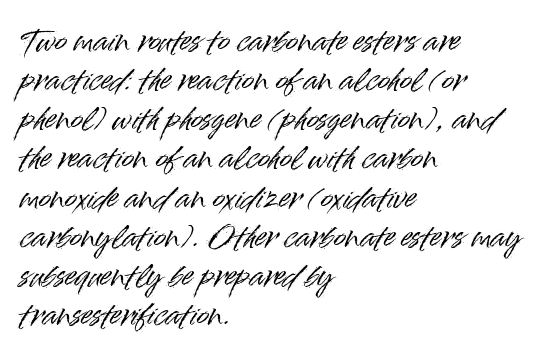
The letters advance in unequal steps, a hallmark of proportional type. A clean baseline with only descenders dipping below it. No extra tracking has been applied to these lines. The rows are spaced the way most documents space them. This is sans-serif lettering, the kind often seen on screens and signage.
